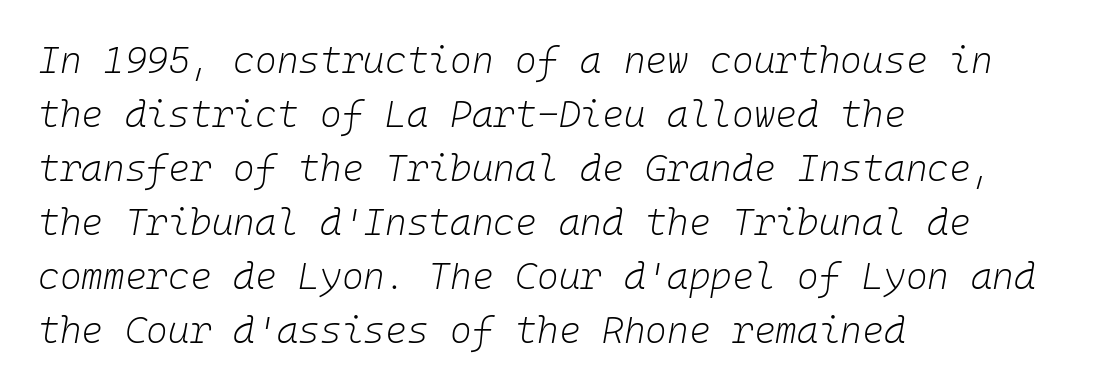
{"italic": "yes", "lean": "right", "slant_degrees": 10, "bold": "no", "weight": "light", "width": "normal", "stroke_contrast": "low", "x_height": "medium", "monospaced": "yes", "underline": "no", "align": "left", "line_spacing": "normal", "line_spacing_ratio": 1.46, "letter_spacing": "normal", "letter_spacing_em": 0.0, "glyph_px": 37}
